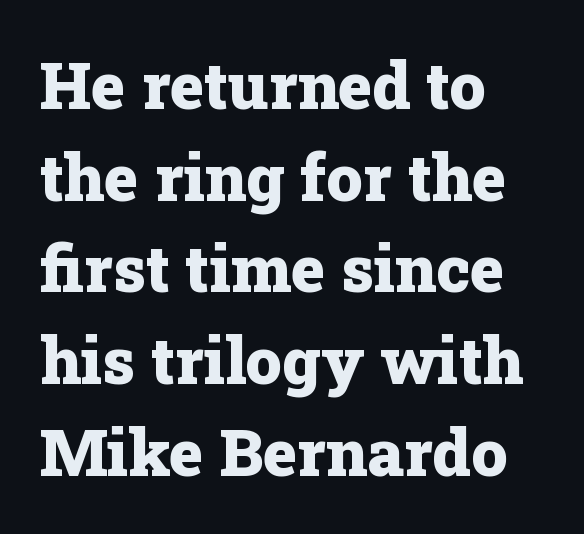
{"serif": "yes", "italic": "no", "bold": "yes", "weight": "heavy", "width": "normal", "stroke_contrast": "low", "x_height": "medium", "monospaced": "no", "underline": "no", "align": "left", "line_spacing": "normal", "line_spacing_ratio": 1.41, "letter_spacing": "normal", "letter_spacing_em": 0.0, "glyph_px": 65}
